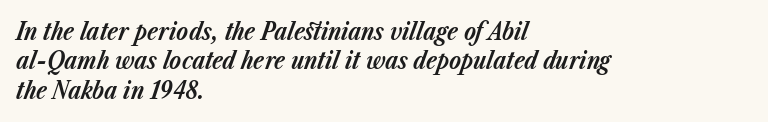
The image shows 24 px bold type, italic (leaning right); set left-aligned, line spacing 1.22x, normal letter spacing, not underlined.
